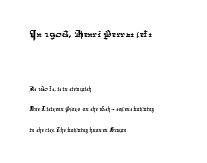
{"underline": "no", "align": "left", "line_spacing": "normal", "line_spacing_ratio": 1.47, "letter_spacing": "normal", "letter_spacing_em": 0.0, "larger_block": "first", "size_ratio": 1.79, "glyph_px": 25}
